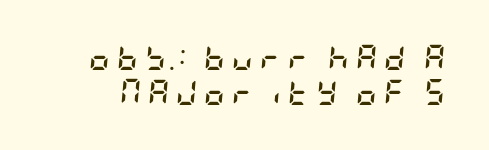
{"italic": "yes", "lean": "right", "slant_degrees": 5, "bold": "yes", "underline": "no", "line_spacing": "normal", "line_spacing_ratio": 1.36, "letter_spacing": "wide", "letter_spacing_em": 0.26, "glyph_px": 26}
